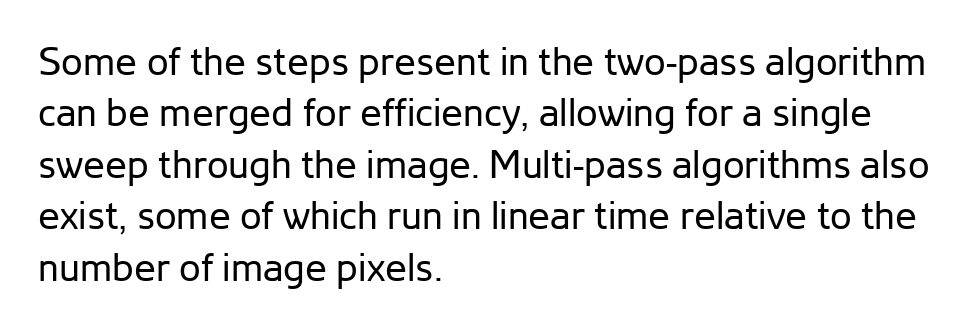
This sample uses plain, unmodified letter spacing. If you drew a ruler down the left edge, every line would touch it. Think of a printed novel: that variable character pitch is what you see here. No extra ink here — the face is not bold.
